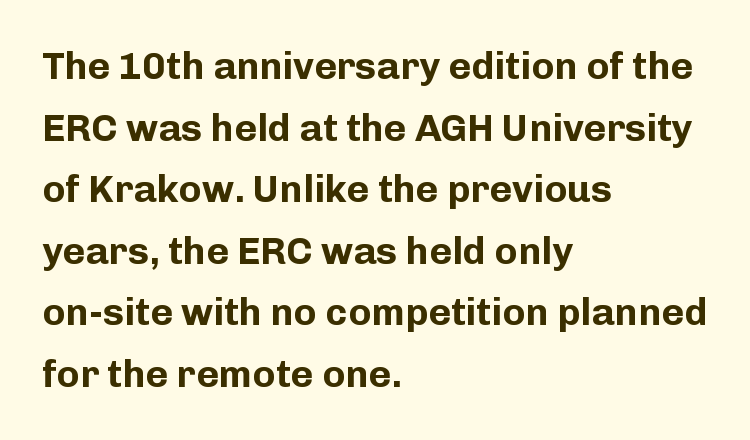
Q: Is the text bold? A: Yes.
Q: Is the text italic (slanted)? A: No, it is upright.
Q: Is the typeface a serif or a sans-serif typeface? A: Sans-serif.
Q: Is the text underlined? A: No.
Q: How is the paragraph aligned? A: Left-aligned.
Q: Is the spacing between letters normal or unusually wide? A: Normal.
Q: Is the spacing between lines tight, normal or loose? A: Normal.
Q: Width (condensed, normal, or wide)? A: Normal.
Q: Stroke contrast? A: Low.
Q: x-height? A: Medium.
Q: Monospaced? A: No.
